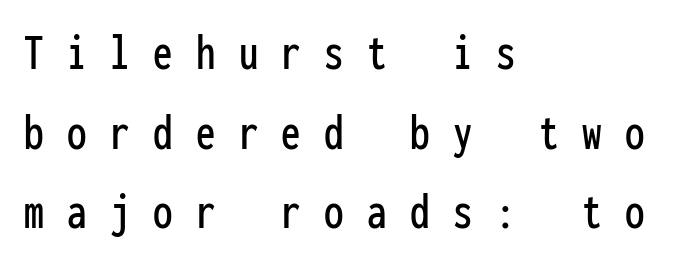
The image shows 52 px condensed sans-serif type, upright, monospaced; set left-aligned, normal line spacing (1.53x), unusually wide letter spacing (+0.45 em), not underlined; low stroke contrast and a medium x-height.
